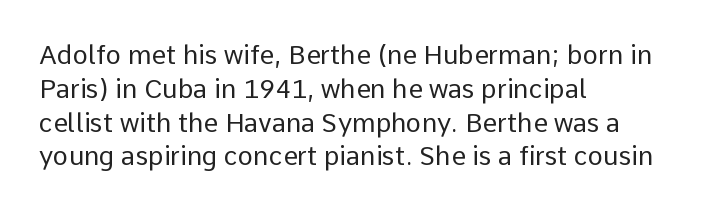
Descenders are the only things crossing below the line. Vertical strokes here are truly vertical. Compared with typical paragraphs, the rows here are spaced about the same. The setting favours the left margin, as ordinary paragraphs usually do.
